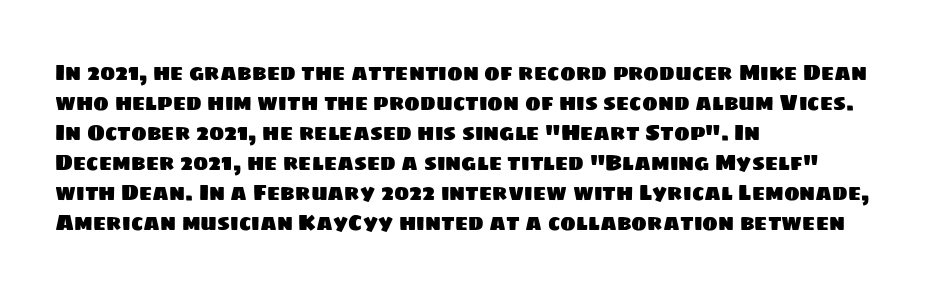
Q: Is the text underlined? A: No.
Q: How is the paragraph aligned? A: Left-aligned.
Q: Is the spacing between letters normal or unusually wide? A: Normal.
Q: Is the spacing between lines tight, normal or loose? A: Normal.
